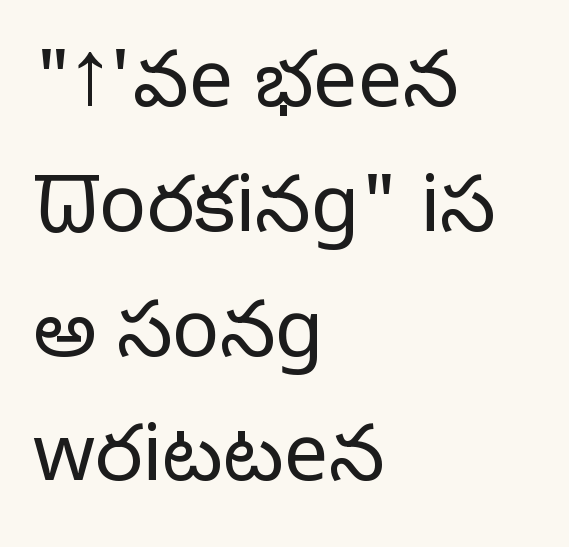
The typesetting does not lean heavy: it is not bold. The type family on display is of the sans-serif kind. These lines keep a tight, regular rhythm from letter to letter. One-word summary of the alignment: left.
